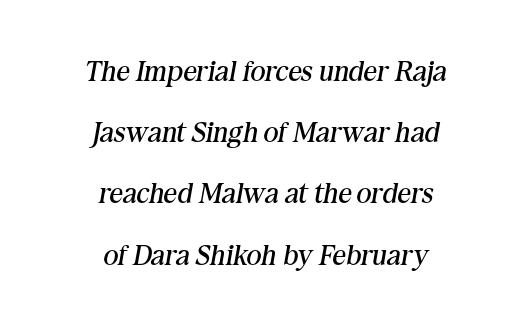
The image shows 29 px regular-weight serif type, italic (leaning right); set centered, loose line spacing (2.11x), normal letter spacing, not underlined; medium stroke contrast and a medium x-height.
